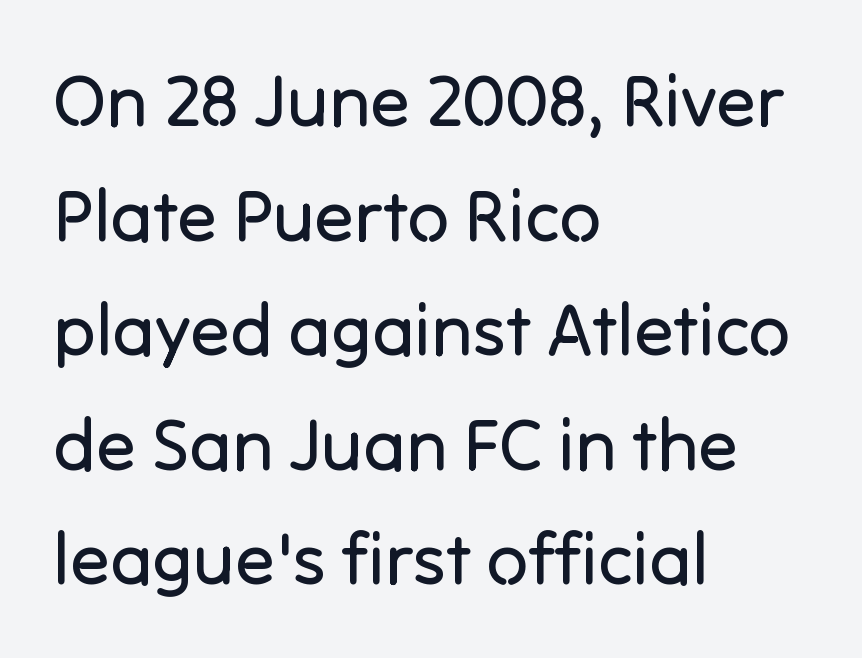
The image shows 73 px regular-weight sans-serif type, upright; set left-aligned, normal line spacing (1.57x), normal letter spacing, not underlined; low stroke contrast and a medium x-height.
